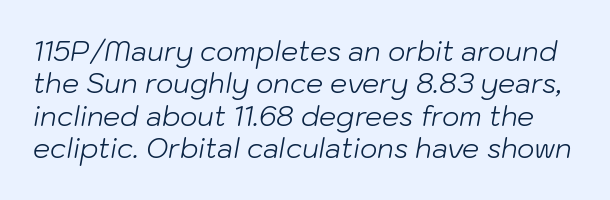
{"italic": "yes", "lean": "right", "slant_degrees": 10, "bold": "no", "underline": "no", "line_spacing_ratio": 1.2, "letter_spacing": "normal", "letter_spacing_em": 0.0, "glyph_px": 27}
